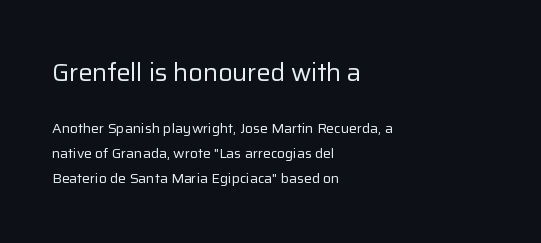
{"italic": "no", "bold": "no", "underline": "no", "align": "left", "line_spacing_ratio": 1.8, "letter_spacing": "normal", "letter_spacing_em": 0.0, "larger_block": "first", "size_ratio": 1.79, "glyph_px": 25}
